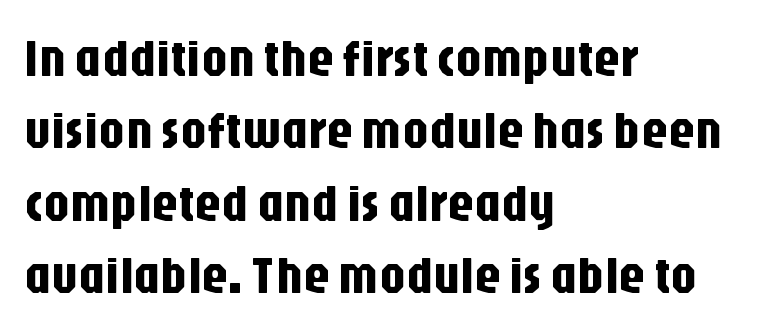
The image shows 52 px condensed sans-serif type, upright; set left-aligned, normal line spacing (1.39x), normal letter spacing, not underlined; low stroke contrast and a large x-height.
